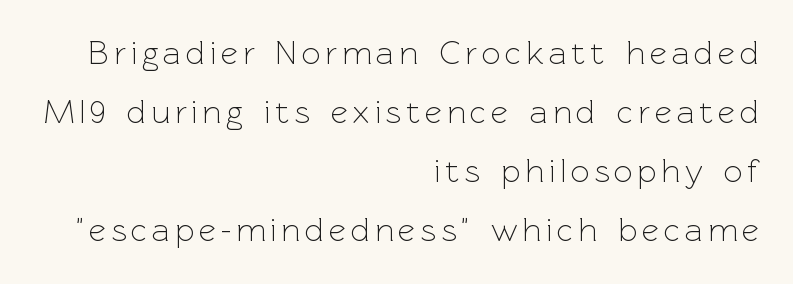
The image shows 33 px light sans-serif type, upright; set right-aligned, line spacing 1.79x, not underlined; a medium x-height.
